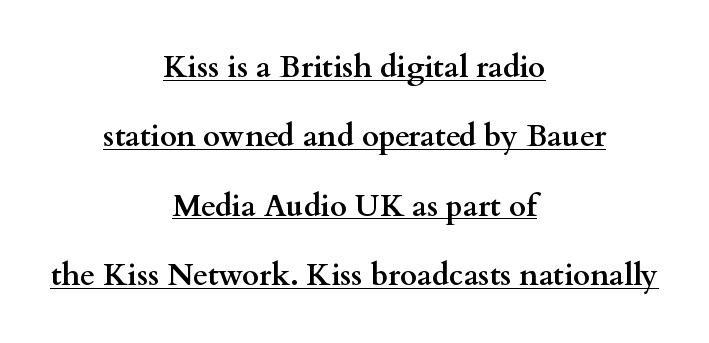
{"serif": "yes", "italic": "no", "bold": "yes", "weight": "semibold", "width": "wide", "stroke_contrast": "medium", "x_height": "small", "monospaced": "no", "underline": "yes", "align": "center", "line_spacing": "loose", "line_spacing_ratio": 2.31, "letter_spacing": "normal", "letter_spacing_em": 0.0, "glyph_px": 30}
